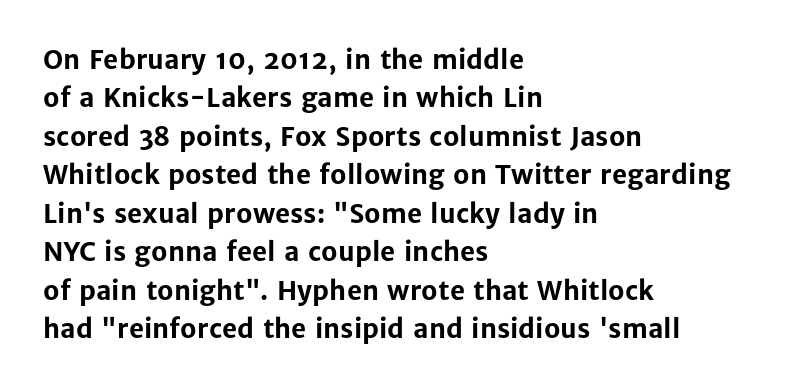
Q: Is the text bold? A: Yes.
Q: Is the text italic (slanted)? A: No, it is upright.
Q: Is the text underlined? A: No.
Q: How is the paragraph aligned? A: Left-aligned.
Q: Is the spacing between letters normal or unusually wide? A: Normal.
Q: Is the spacing between lines tight, normal or loose? A: Normal.
